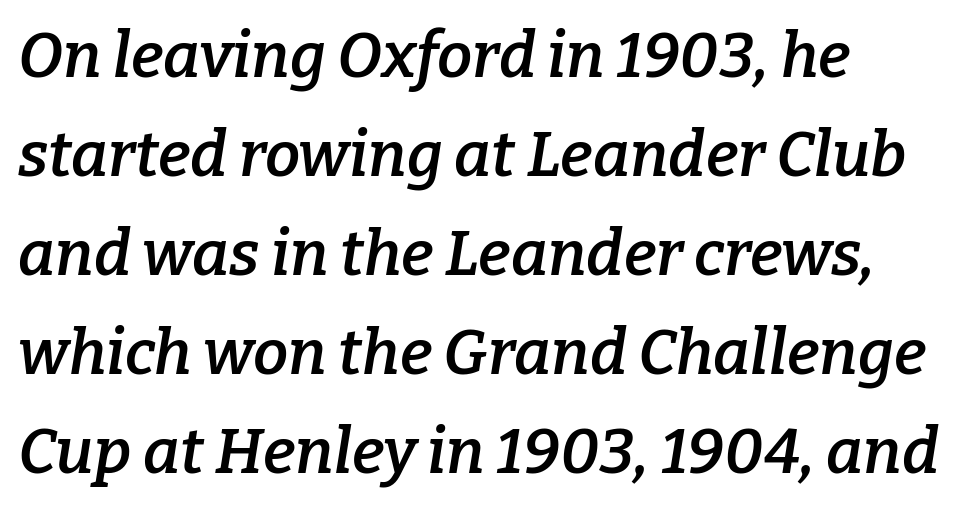
The image shows 63 px semibold serif type, italic (leaning right); set left-aligned, normal line spacing (1.57x), normal letter spacing, not underlined; low stroke contrast and a medium x-height.
